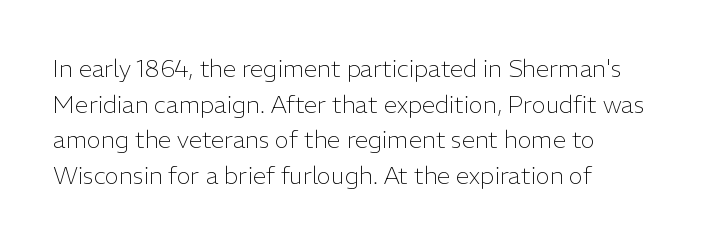
Q: Is the text bold? A: No.
Q: Is the text italic (slanted)? A: No, it is upright.
Q: Is the text underlined? A: No.
Q: Is the spacing between letters normal or unusually wide? A: Normal.
Q: Is the spacing between lines tight, normal or loose? A: Normal.
